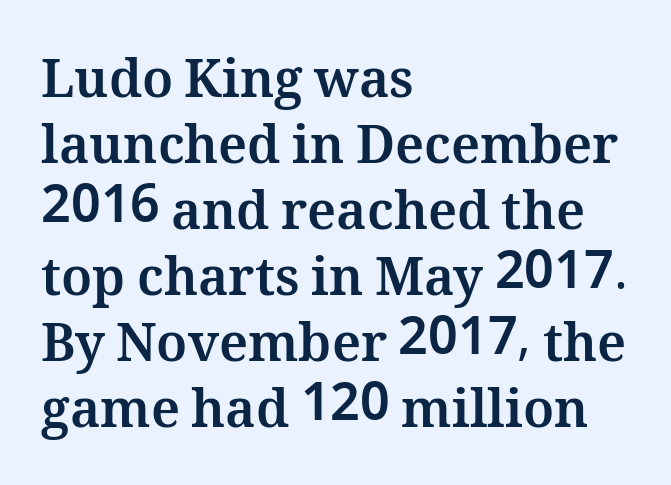
The rendering uses natural spacing where letterforms have individual widths. Short note: letters normally spaced. Regarding leading, the lines here are spaced in the standard way. Upright lettering throughout.
